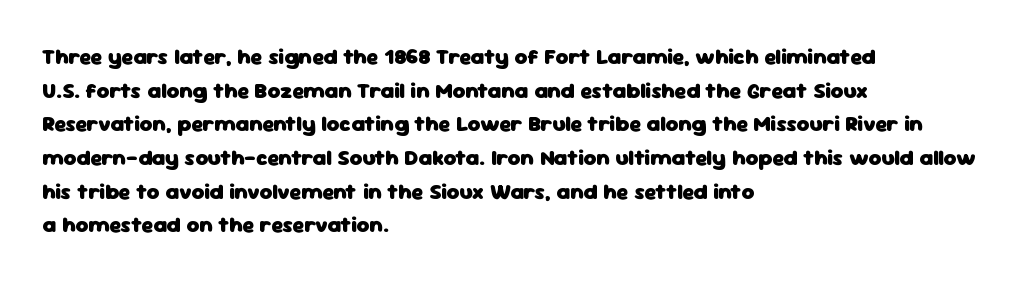
This sample is left-justified, so line endings fall wherever the words run out. Ascenders rise straight up at ninety degrees. Notice how descenders clear the ascenders below comfortably — that's standard leading. Is the type bold? Yes — the strokes are clearly thick and heavy.
